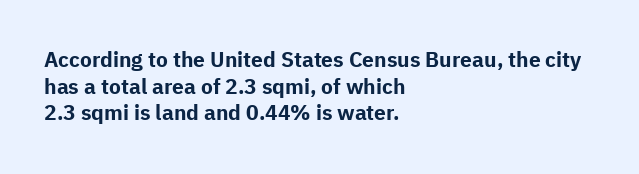
Honestly, the row spacing looks completely unremarkable. Posture: upright roman. Plenty of ink on the page — the face is bold. Typeset ragged right — the left edge is the straight one.
